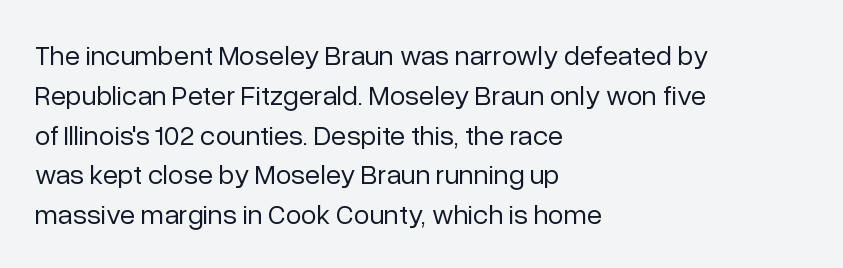
The image shows 28 px regular-weight sans-serif type, upright; set left-aligned, normal line spacing (1.42x), normal letter spacing, not underlined; low stroke contrast and a medium x-height.
